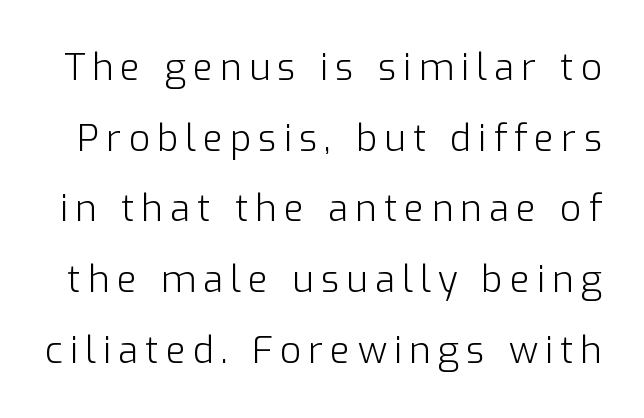
Q: Is the text bold? A: No.
Q: Is the text italic (slanted)? A: No, it is upright.
Q: Is the typeface a serif or a sans-serif typeface? A: Sans-serif.
Q: Is the text underlined? A: No.
Q: Is the spacing between lines tight, normal or loose? A: Loose.
Q: Width (condensed, normal, or wide)? A: Normal.
Q: Stroke contrast? A: Low.
Q: x-height? A: Medium.
Q: Monospaced? A: No.
